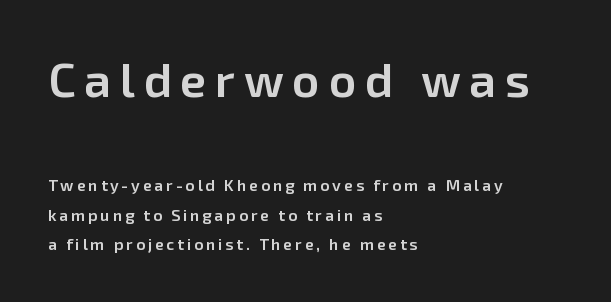
{"serif": "no", "italic": "no", "bold": "semi", "weight": "semibold", "width": "normal", "stroke_contrast": "low", "x_height": "medium", "monospaced": "no", "underline": "no", "align": "left", "line_spacing_ratio": 1.83, "larger_block": "first", "size_ratio": 3.0, "glyph_px": 48}
